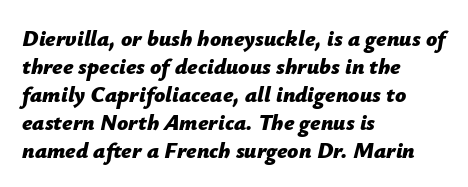
The image shows 22 px bold type, italic (leaning right); set left-aligned, normal line spacing (1.27x), normal letter spacing, not underlined.
